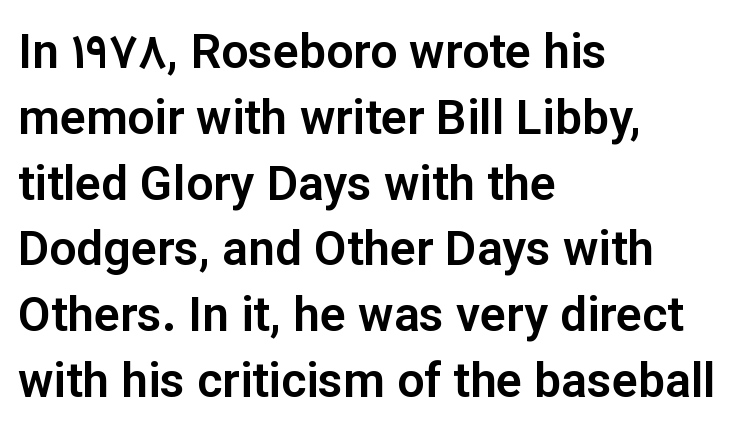
A clean baseline with only descenders dipping below it. Is the letter spacing exaggerated? No — it looks like the ordinary default. Interline gaps are of average width in this sample. Casual observation: everything's shoved over to the left. Note the varied advance widths — an 'i' is clearly narrower than an 'm'. The specimen reads as upright at a glance.
